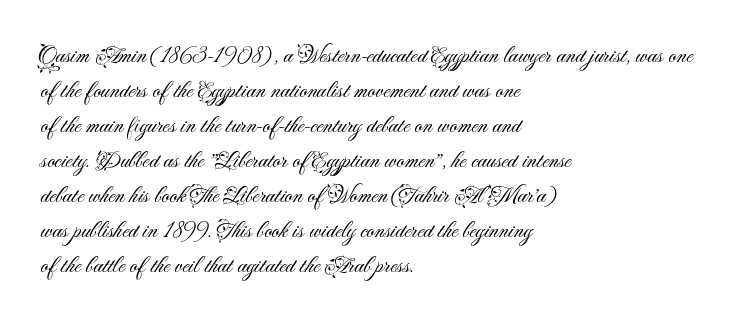
{"bold": "no", "underline": "no", "align": "left", "line_spacing": "normal", "line_spacing_ratio": 1.46, "letter_spacing": "normal", "letter_spacing_em": 0.0, "glyph_px": 24}
